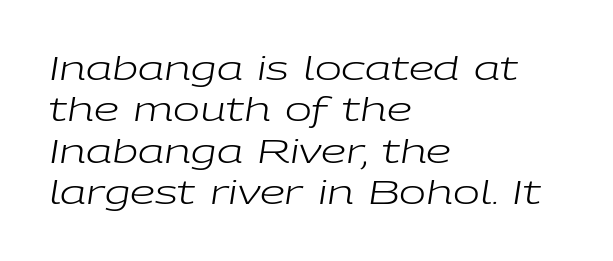
{"italic": "yes", "lean": "right", "slant_degrees": 9, "bold": "no", "weight": "regular", "width": "wide", "stroke_contrast": "low", "x_height": "medium", "monospaced": "no", "underline": "no", "align": "left", "line_spacing": "normal", "line_spacing_ratio": 1.29, "letter_spacing": "normal", "letter_spacing_em": 0.0, "glyph_px": 32}
